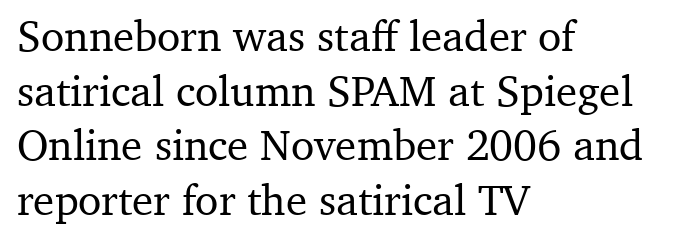
Visually the block forms a straight wall on the left and a jagged coastline on the right. The foot of each line stays bare and open. Normally led — the rows are evenly, conventionally spaced. Words appear dense and cohesive because spacing is normal. The characters display serif detailing at their extremities.
